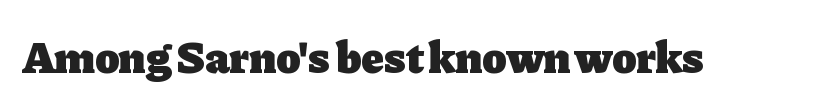
The image shows 45 px heavy serif type, upright; set normal letter spacing, not underlined; low stroke contrast and a medium x-height.
